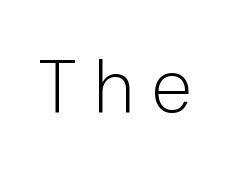
{"serif": "no", "italic": "no", "bold": "no", "weight": "light", "width": "normal", "stroke_contrast": "low", "x_height": "medium", "monospaced": "no", "underline": "no", "letter_spacing": "wide", "letter_spacing_em": 0.23, "glyph_px": 74}
